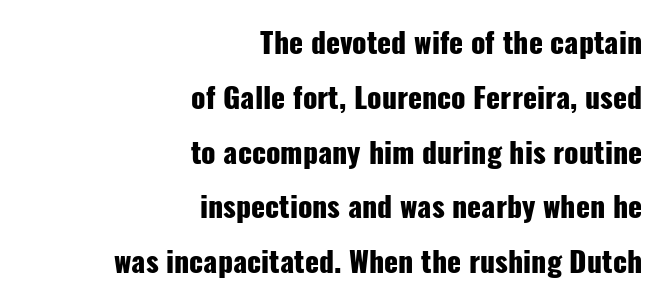
The image shows 29 px heavy, condensed sans-serif type, upright; set right-aligned, line spacing 1.89x, normal letter spacing, not underlined; low stroke contrast and a medium x-height.
